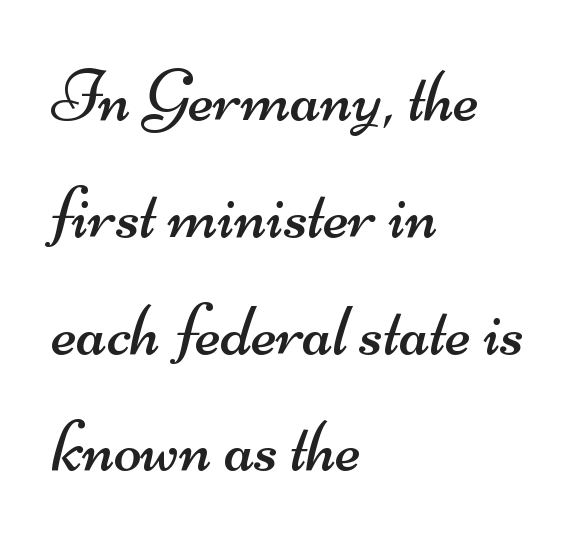
{"serif": "no", "bold": "no", "weight": "regular", "width": "wide", "stroke_contrast": "medium", "x_height": "small", "monospaced": "no", "underline": "no", "align": "left", "line_spacing": "normal", "line_spacing_ratio": 1.6, "letter_spacing": "normal", "letter_spacing_em": 0.0, "glyph_px": 73}
